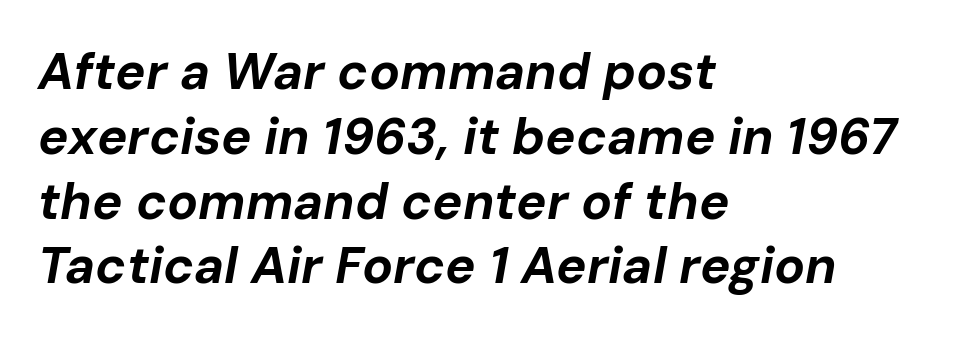
The image shows 51 px bold type, italic (leaning right); set left-aligned, normal line spacing (1.27x), normal letter spacing, not underlined; low stroke contrast and a medium x-height.
